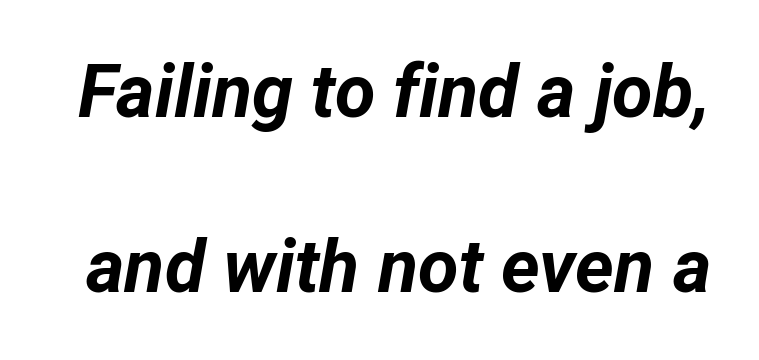
Q: Is the text bold? A: Yes.
Q: Is the text italic (slanted)? A: Yes, it leans right by about 12 degrees.
Q: Is the text underlined? A: No.
Q: Is the spacing between letters normal or unusually wide? A: Normal.
Q: Is the spacing between lines tight, normal or loose? A: Loose.
Q: Width (condensed, normal, or wide)? A: Normal.
Q: Stroke contrast? A: Low.
Q: x-height? A: Medium.
Q: Monospaced? A: No.
